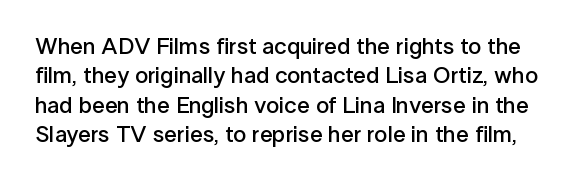
Q: Is the text bold? A: Semi-bold.
Q: Is the text italic (slanted)? A: No, it is upright.
Q: Is the text underlined? A: No.
Q: Is the spacing between letters normal or unusually wide? A: Normal.
Q: Is the spacing between lines tight, normal or loose? A: Normal.
